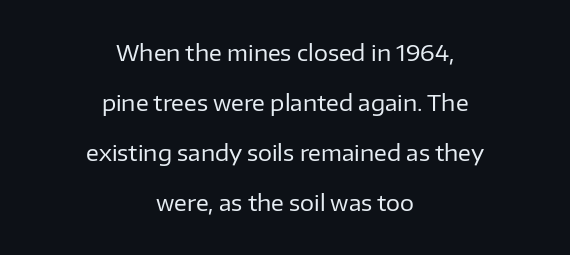
Q: Is the text bold? A: No.
Q: Is the text italic (slanted)? A: No, it is upright.
Q: Is the text underlined? A: No.
Q: How is the paragraph aligned? A: Centered.
Q: Is the spacing between letters normal or unusually wide? A: Normal.
Q: Is the spacing between lines tight, normal or loose? A: Loose.
